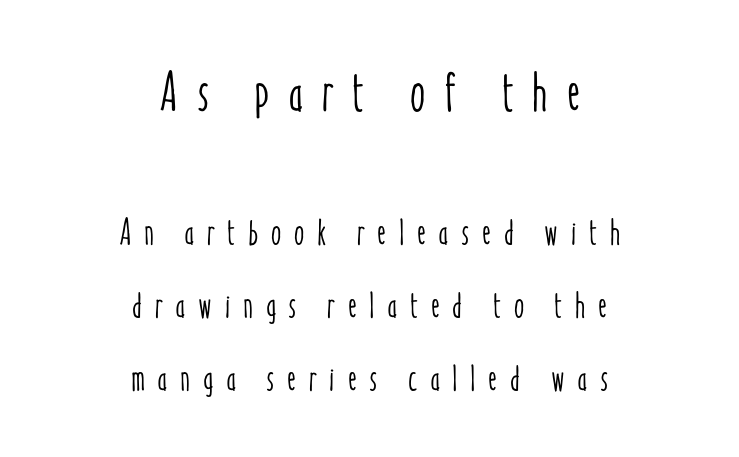
{"italic": "no", "width": "condensed", "stroke_contrast": "low", "x_height": "medium", "monospaced": "no", "underline": "no", "align": "center", "line_spacing": "loose", "line_spacing_ratio": 1.97, "letter_spacing": "wide", "letter_spacing_em": 0.34, "larger_block": "first", "size_ratio": 1.49, "glyph_px": 55}
